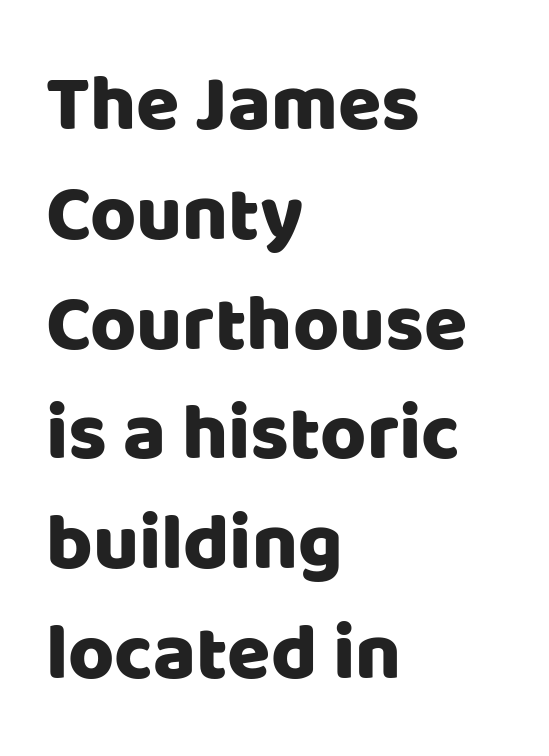
Q: Is the text italic (slanted)? A: No, it is upright.
Q: Is the typeface a serif or a sans-serif typeface? A: Sans-serif.
Q: Is the text underlined? A: No.
Q: How is the paragraph aligned? A: Left-aligned.
Q: Is the spacing between letters normal or unusually wide? A: Normal.
Q: Is the spacing between lines tight, normal or loose? A: Normal.
Q: Width (condensed, normal, or wide)? A: Normal.
Q: Stroke contrast? A: Low.
Q: x-height? A: Large.
Q: Monospaced? A: No.
